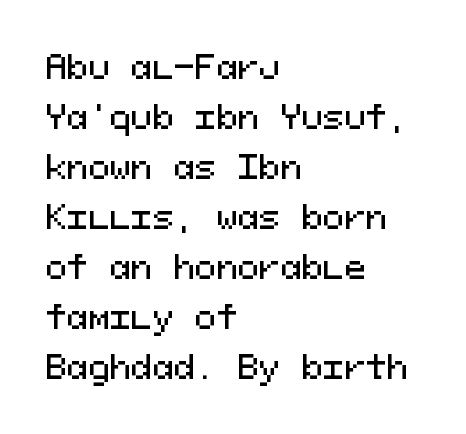
{"serif": "no", "italic": "no", "width": "normal", "stroke_contrast": "medium", "x_height": "medium", "monospaced": "yes", "underline": "no", "align": "left", "line_spacing": "normal", "line_spacing_ratio": 1.56, "letter_spacing": "normal", "letter_spacing_em": 0.0, "glyph_px": 32}
